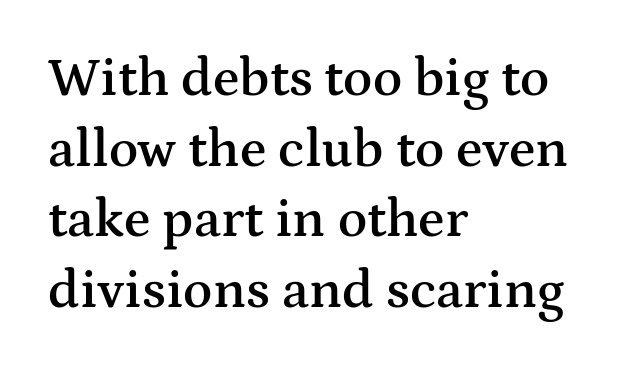
Q: Is the text bold? A: Semi-bold.
Q: Is the text italic (slanted)? A: No, it is upright.
Q: Is the typeface a serif or a sans-serif typeface? A: Serif.
Q: Is the text underlined? A: No.
Q: How is the paragraph aligned? A: Left-aligned.
Q: Is the spacing between letters normal or unusually wide? A: Normal.
Q: Is the spacing between lines tight, normal or loose? A: Normal.
Q: Width (condensed, normal, or wide)? A: Wide.
Q: Stroke contrast? A: Medium.
Q: x-height? A: Medium.
Q: Monospaced? A: No.
